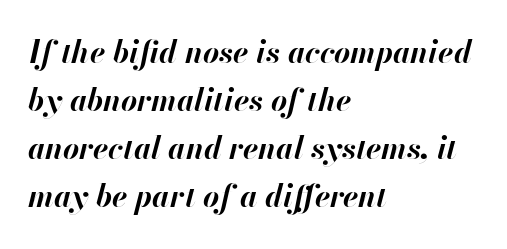
Q: Is the text bold? A: Yes.
Q: Is the text italic (slanted)? A: Yes, it leans right by about 13 degrees.
Q: Is the text underlined? A: No.
Q: How is the paragraph aligned? A: Left-aligned.
Q: Is the spacing between letters normal or unusually wide? A: Normal.
Q: Is the spacing between lines tight, normal or loose? A: Normal.
Q: Width (condensed, normal, or wide)? A: Normal.
Q: Stroke contrast? A: High.
Q: x-height? A: Small.
Q: Monospaced? A: No.
